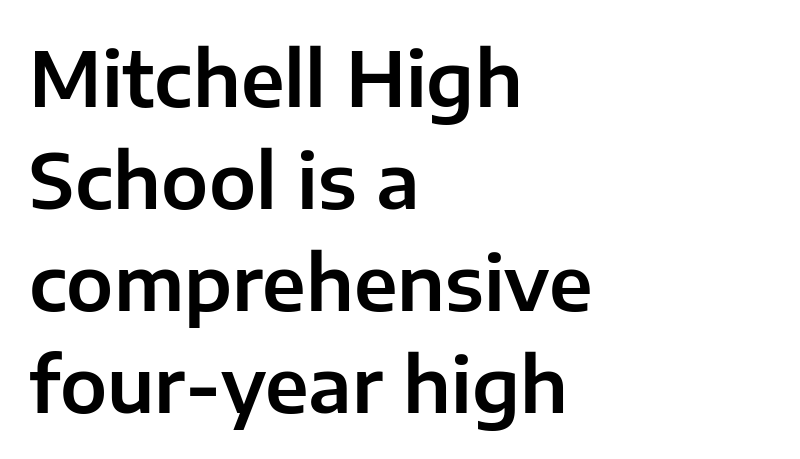
The image shows 75 px sans-serif type, upright; set left-aligned, normal line spacing (1.36x), normal letter spacing, not underlined; low stroke contrast and a medium x-height.
